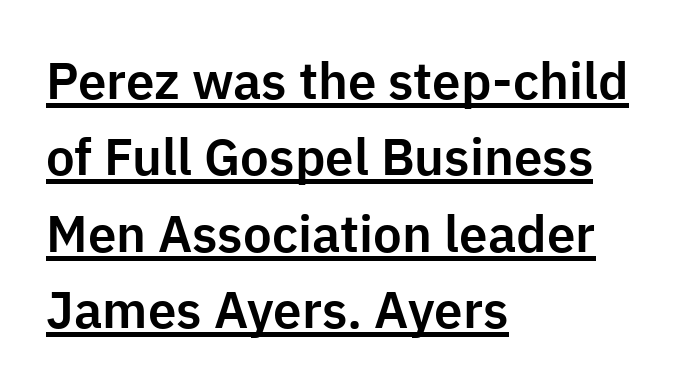
Q: Is the text italic (slanted)? A: No, it is upright.
Q: Is the typeface a serif or a sans-serif typeface? A: Sans-serif.
Q: Is the text underlined? A: Yes.
Q: How is the paragraph aligned? A: Left-aligned.
Q: Is the spacing between letters normal or unusually wide? A: Normal.
Q: Is the spacing between lines tight, normal or loose? A: Normal.
Q: Width (condensed, normal, or wide)? A: Normal.
Q: Stroke contrast? A: Low.
Q: x-height? A: Medium.
Q: Monospaced? A: No.
